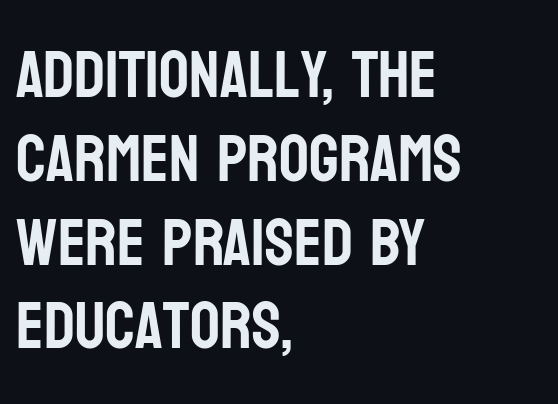
{"serif": "no", "italic": "no", "width": "condensed", "stroke_contrast": "low", "x_height": "large", "monospaced": "no", "underline": "no", "align": "left", "line_spacing": "normal", "line_spacing_ratio": 1.27, "letter_spacing": "normal", "letter_spacing_em": 0.0, "glyph_px": 66}
